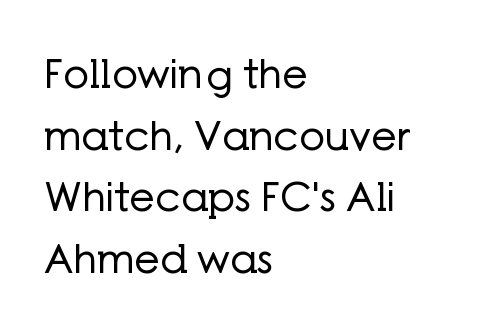
{"serif": "no", "italic": "no", "bold": "no", "weight": "regular", "width": "normal", "stroke_contrast": "low", "x_height": "medium", "monospaced": "no", "underline": "no", "align": "left", "line_spacing": "normal", "line_spacing_ratio": 1.54, "letter_spacing": "normal", "letter_spacing_em": 0.0, "glyph_px": 40}
